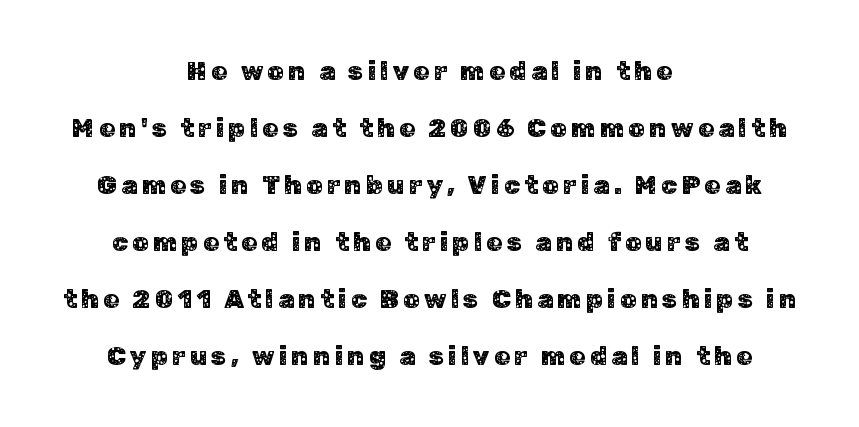
Q: Is the text italic (slanted)? A: No, it is upright.
Q: Is the text underlined? A: No.
Q: How is the paragraph aligned? A: Centered.
Q: Is the spacing between lines tight, normal or loose? A: Loose.
